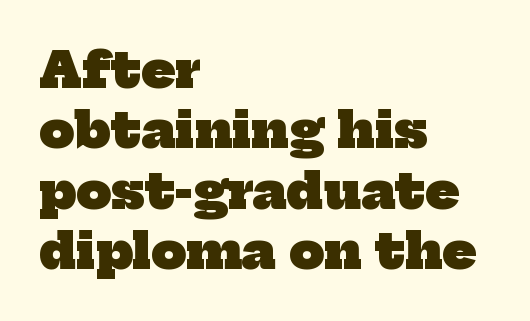
Q: Is the text bold? A: Yes.
Q: Is the typeface a serif or a sans-serif typeface? A: Serif.
Q: Is the text underlined? A: No.
Q: How is the paragraph aligned? A: Left-aligned.
Q: Is the spacing between letters normal or unusually wide? A: Normal.
Q: Width (condensed, normal, or wide)? A: Normal.
Q: Stroke contrast? A: Low.
Q: x-height? A: Medium.
Q: Monospaced? A: No.
